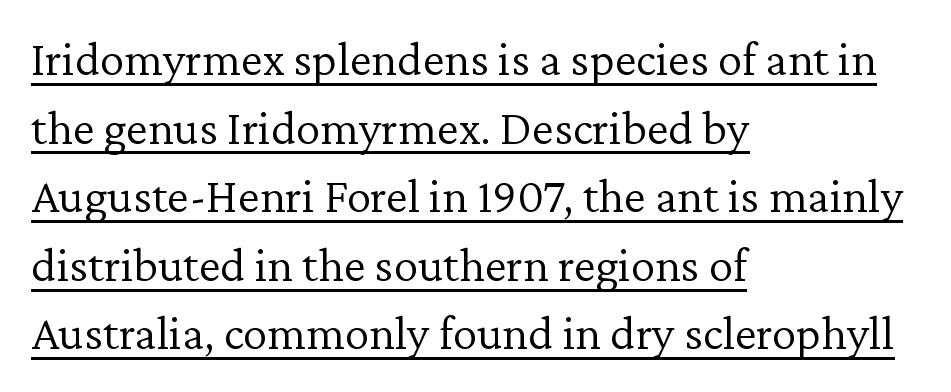
{"serif": "yes", "italic": "no", "bold": "no", "weight": "light", "width": "normal", "stroke_contrast": "low", "x_height": "medium", "monospaced": "no", "underline": "yes", "align": "left", "line_spacing": "normal", "line_spacing_ratio": 1.4, "letter_spacing": "normal", "letter_spacing_em": 0.0, "glyph_px": 49}
